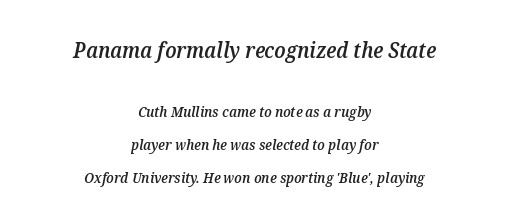
{"italic": "yes", "lean": "right", "slant_degrees": 12, "bold": "semi", "underline": "no", "align": "center", "line_spacing": "loose", "line_spacing_ratio": 2.38, "letter_spacing": "normal", "letter_spacing_em": 0.0, "larger_block": "first", "size_ratio": 1.5, "glyph_px": 21}
